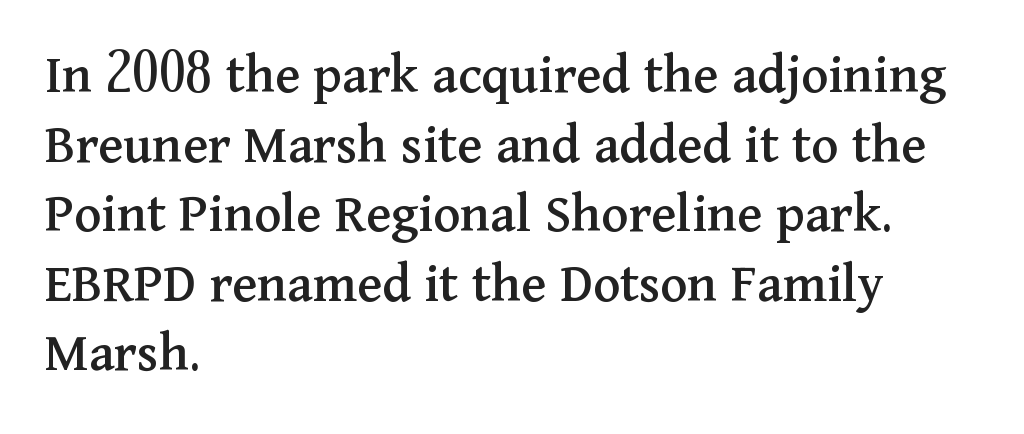
Every character sits straight up, as roman type does. Check the space under the baseline: it is left empty. Note the varied advance widths — an 'i' is clearly narrower than an 'm'. Does the copy run flush right? No — it runs flush left. The rendering keeps characters at their native spacing. What kind of face is this? One with serifs.
